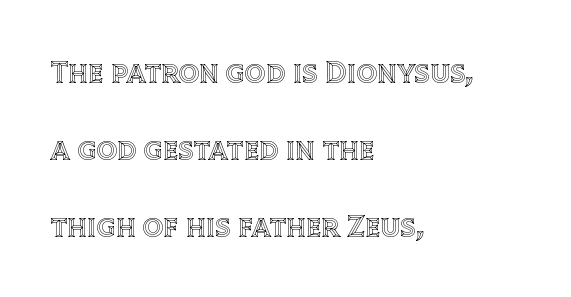
Q: Is the text italic (slanted)? A: No, it is upright.
Q: Is the text underlined? A: No.
Q: How is the paragraph aligned? A: Left-aligned.
Q: Is the spacing between letters normal or unusually wide? A: Normal.
Q: Is the spacing between lines tight, normal or loose? A: Loose.
Q: Width (condensed, normal, or wide)? A: Normal.
Q: x-height? A: Large.
Q: Monospaced? A: No.
